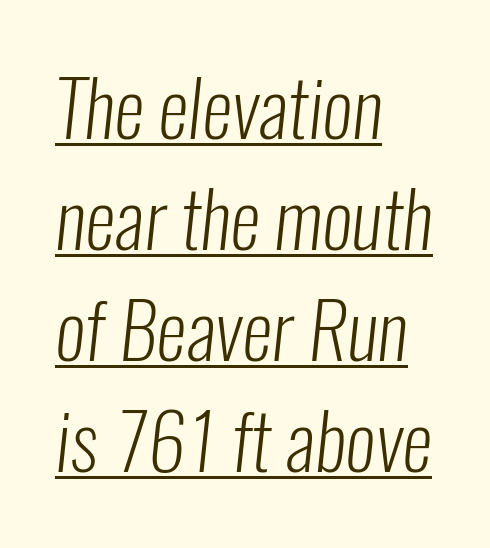
Q: Is the text bold? A: No.
Q: Is the typeface a serif or a sans-serif typeface? A: Sans-serif.
Q: Is the text underlined? A: Yes.
Q: How is the paragraph aligned? A: Left-aligned.
Q: Is the spacing between letters normal or unusually wide? A: Normal.
Q: Is the spacing between lines tight, normal or loose? A: Normal.
Q: Width (condensed, normal, or wide)? A: Condensed.
Q: Stroke contrast? A: Low.
Q: x-height? A: Medium.
Q: Monospaced? A: No.
